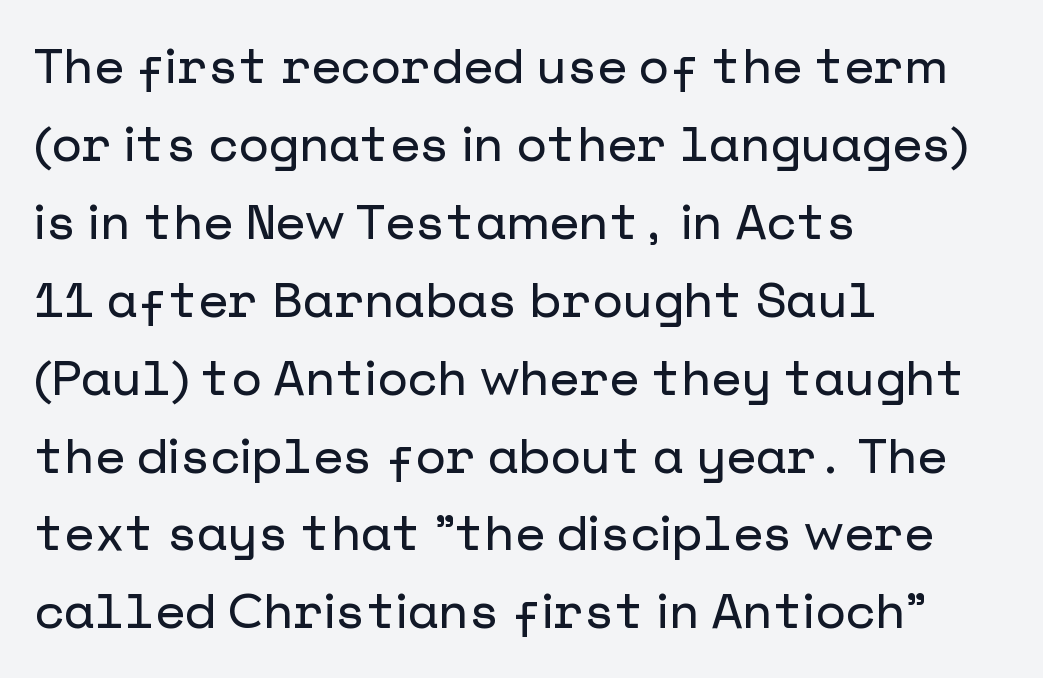
Characters follow at the spacing the type designer built in. The typeface chosen for these lines omits serifs. This sample keeps an unexceptional amount of space between lines. This is the regular roman posture of the typeface. Casual observation: everything's shoved over to the left.
